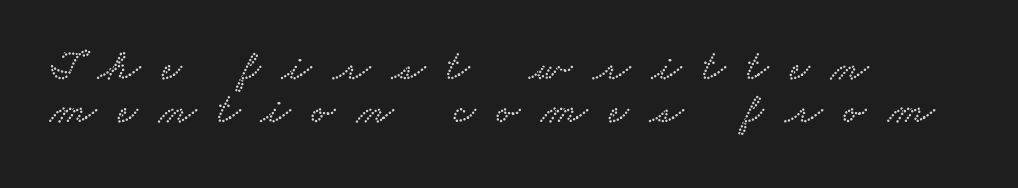
Q: Is the typeface a serif or a sans-serif typeface? A: Serif.
Q: Is the text underlined? A: No.
Q: How is the paragraph aligned? A: Left-aligned.
Q: Is the spacing between letters normal or unusually wide? A: Unusually wide.
Q: Is the spacing between lines tight, normal or loose? A: Tight.
Q: Width (condensed, normal, or wide)? A: Wide.
Q: Stroke contrast? A: Low.
Q: x-height? A: Small.
Q: Monospaced? A: No.
